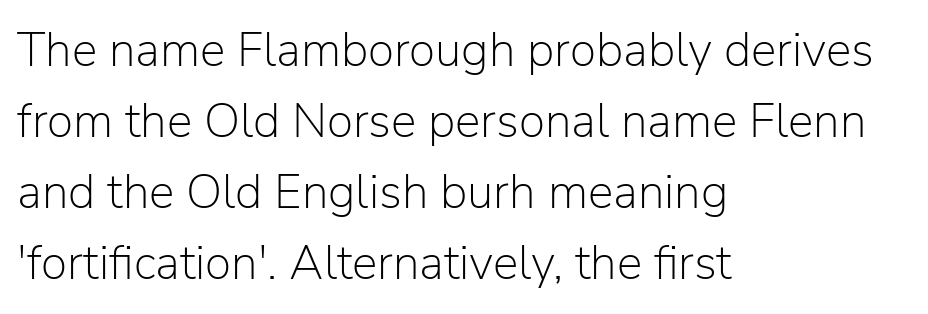
Q: Is the text bold? A: No.
Q: Is the text italic (slanted)? A: No, it is upright.
Q: Is the typeface a serif or a sans-serif typeface? A: Sans-serif.
Q: Is the text underlined? A: No.
Q: How is the paragraph aligned? A: Left-aligned.
Q: Is the spacing between letters normal or unusually wide? A: Normal.
Q: Is the spacing between lines tight, normal or loose? A: Normal.
Q: Width (condensed, normal, or wide)? A: Normal.
Q: Stroke contrast? A: Low.
Q: x-height? A: Medium.
Q: Monospaced? A: No.
